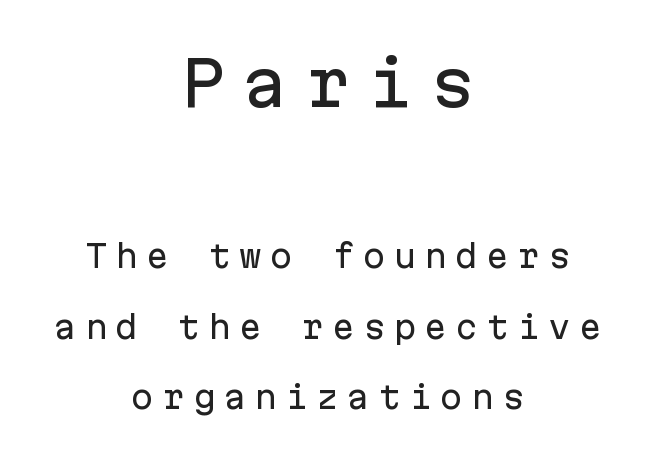
Q: Is the text italic (slanted)? A: No, it is upright.
Q: Is the typeface a serif or a sans-serif typeface? A: Sans-serif.
Q: Is the text underlined? A: No.
Q: How is the paragraph aligned? A: Centered.
Q: Is the spacing between letters normal or unusually wide? A: Unusually wide.
Q: Is the spacing between lines tight, normal or loose? A: Loose.
Q: Which block of text is set in a larger size, the first (top) or the second (bottom)? A: The first (top) one.
Q: Width (condensed, normal, or wide)? A: Normal.
Q: Stroke contrast? A: Low.
Q: x-height? A: Medium.
Q: Monospaced? A: Yes.
